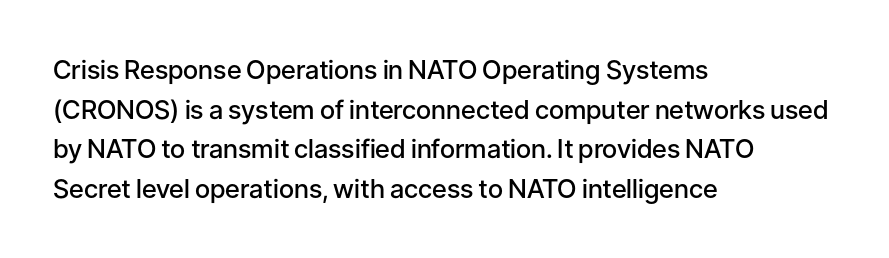
If you measured baseline to baseline, you'd find a middling distance. The typesetting leans somewhat heavy: a semibold. Which margin do the lines hug? The left one — the right edge is uneven. The font's upright variant was chosen for this text.
